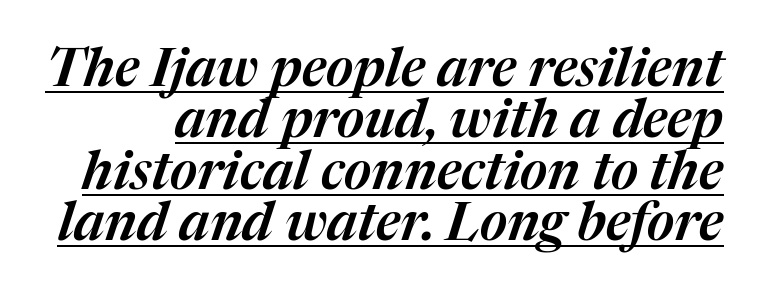
Q: Is the text italic (slanted)? A: Yes, it leans right by about 17 degrees.
Q: Is the text underlined? A: Yes.
Q: Is the spacing between letters normal or unusually wide? A: Normal.
Q: Is the spacing between lines tight, normal or loose? A: Tight.
Q: Width (condensed, normal, or wide)? A: Normal.
Q: Stroke contrast? A: Medium.
Q: x-height? A: Medium.
Q: Monospaced? A: No.
